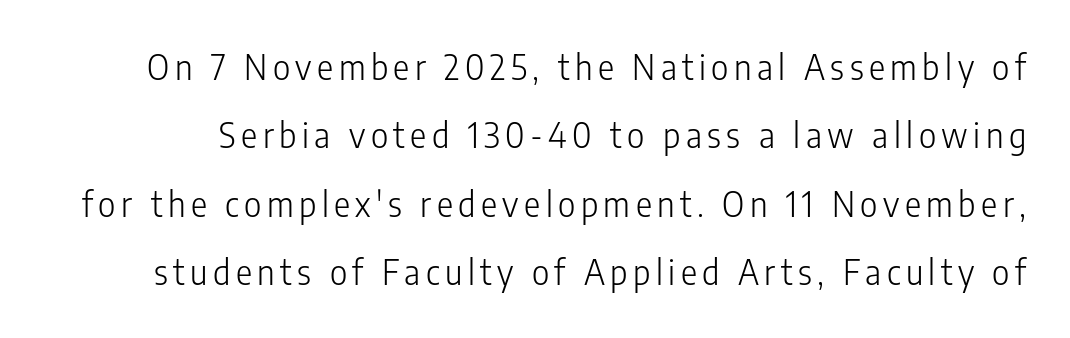
The area under the type is left untouched. The face used here is a sans, in the tradition of grotesques and geometrics. Baseline-to-baseline distance is far greater than the letter height. Is there any slant? The stems are plumb.
